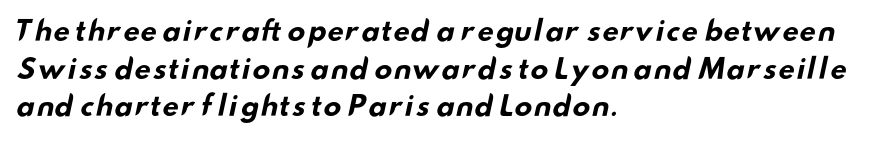
{"bold": "yes", "underline": "no", "align": "left", "line_spacing": "normal", "line_spacing_ratio": 1.39, "letter_spacing": "normal", "letter_spacing_em": 0.0, "glyph_px": 27}
